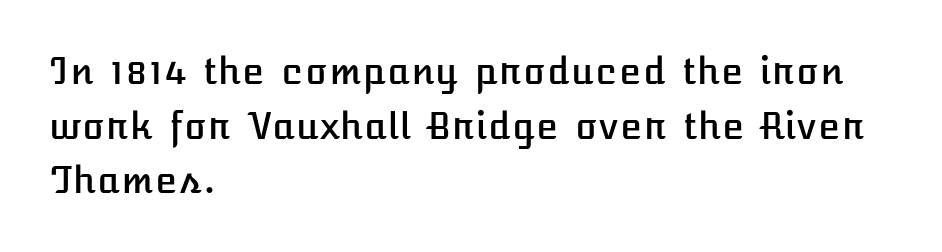
The image shows 36 px text type, upright; set left-aligned, normal line spacing (1.52x), normal letter spacing, not underlined; low stroke contrast and a medium x-height.
